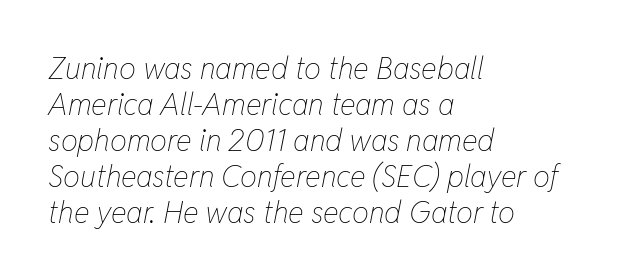
The image shows 30 px thin, condensed type, italic (leaning right); set left-aligned, line spacing 1.2x, normal letter spacing, not underlined; low stroke contrast and a medium x-height.
